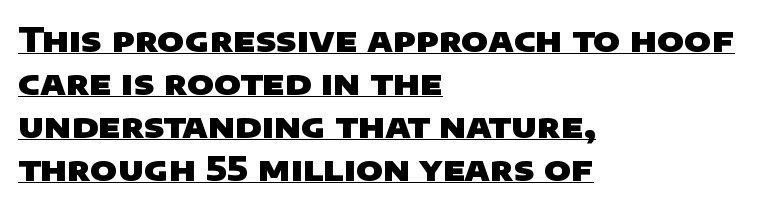
Q: Is the text bold? A: Yes.
Q: Is the typeface a serif or a sans-serif typeface? A: Sans-serif.
Q: Is the text underlined? A: Yes.
Q: How is the paragraph aligned? A: Left-aligned.
Q: Is the spacing between letters normal or unusually wide? A: Normal.
Q: Is the spacing between lines tight, normal or loose? A: Normal.
Q: Width (condensed, normal, or wide)? A: Wide.
Q: Stroke contrast? A: Low.
Q: x-height? A: Large.
Q: Monospaced? A: No.
